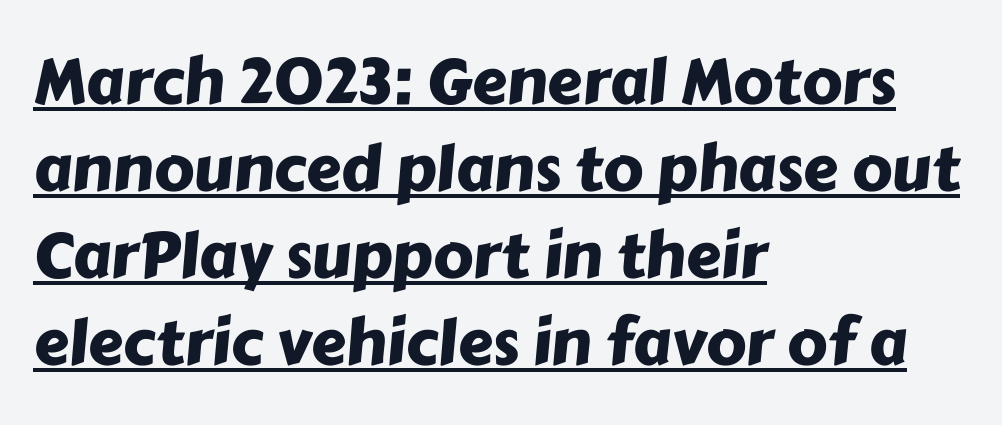
{"serif": "no", "width": "normal", "stroke_contrast": "low", "x_height": "medium", "monospaced": "no", "underline": "yes", "align": "left", "line_spacing": "normal", "line_spacing_ratio": 1.38, "letter_spacing": "normal", "letter_spacing_em": 0.0, "glyph_px": 63}
